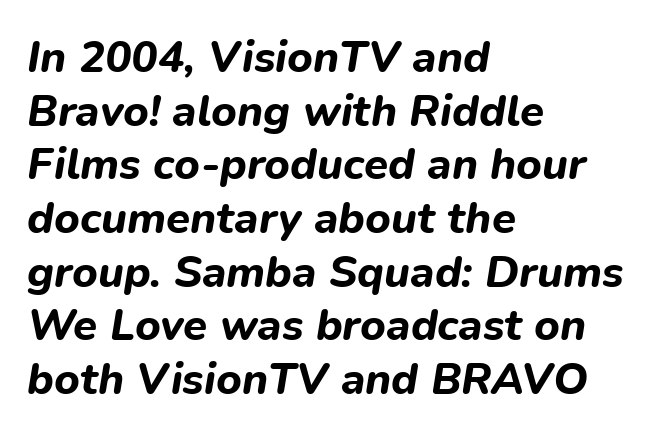
Type without underlining. Quick note: italic. The rendering uses natural spacing where letterforms have individual widths. Compared with an ordinary text face, these strokes are far heavier — a full bold.
